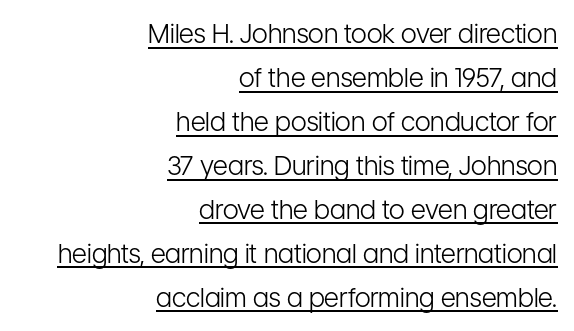
The image shows 26 px text type, upright; set right-aligned, normal line spacing (1.69x), normal letter spacing, underlined.
